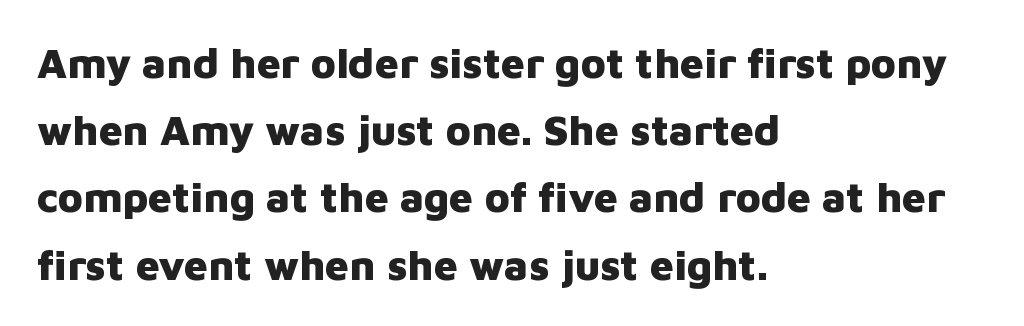
The glyphs have the mass of a bold cut. Evenly set lines give the paragraph a standard silhouette. Descenders are the only things crossing below the line. Vertical strokes here are truly vertical. The lines in this sample share a left origin and differ only in where they stop.
